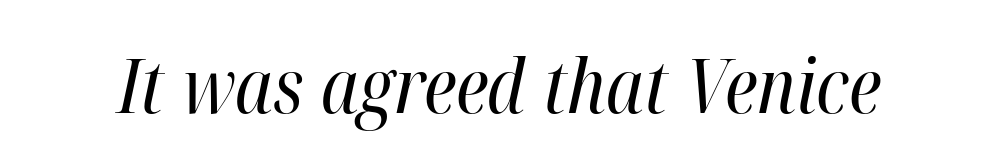
The image shows 75 px regular-weight, condensed type, italic (leaning right); set normal letter spacing, not underlined; high stroke contrast and a medium x-height.
